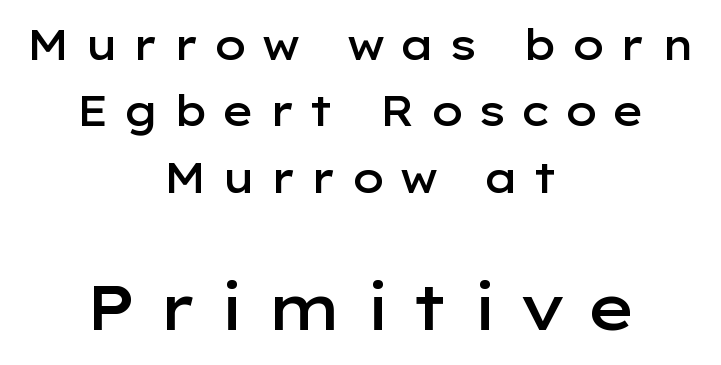
As a designer I'd log this as weight 600, semibold. Think of a printed novel: that variable character pitch is what you see here. Type size steps up from the first block to the second. Characters follow at a spacing far wider than the type designer built in. This block has exactly the height ordinary leading produces.
